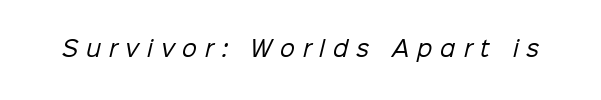
{"bold": "no", "underline": "no", "letter_spacing": "wide", "letter_spacing_em": 0.38, "glyph_px": 21}
